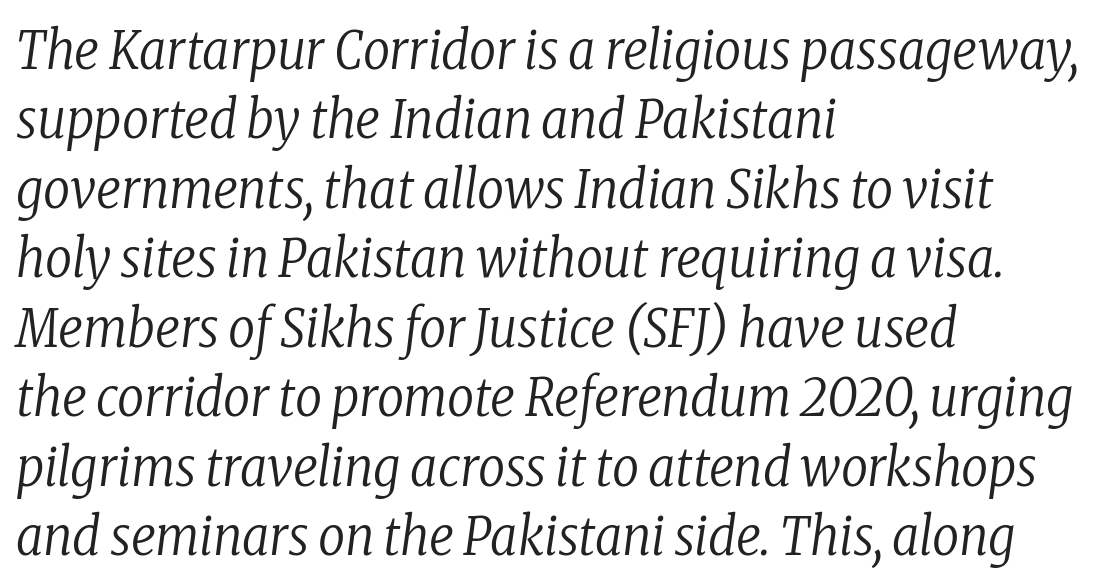
Q: Is the text bold? A: No.
Q: Is the text italic (slanted)? A: Yes, it leans right by about 8 degrees.
Q: Is the typeface a serif or a sans-serif typeface? A: Serif.
Q: Is the text underlined? A: No.
Q: How is the paragraph aligned? A: Left-aligned.
Q: Is the spacing between letters normal or unusually wide? A: Normal.
Q: Is the spacing between lines tight, normal or loose? A: Normal.
Q: Width (condensed, normal, or wide)? A: Condensed.
Q: Stroke contrast? A: Low.
Q: x-height? A: Medium.
Q: Monospaced? A: No.
